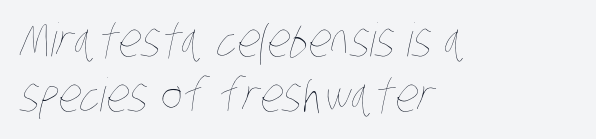
Q: Is the text bold? A: No.
Q: Is the text underlined? A: No.
Q: How is the paragraph aligned? A: Left-aligned.
Q: Is the spacing between letters normal or unusually wide? A: Normal.
Q: Width (condensed, normal, or wide)? A: Condensed.
Q: Stroke contrast? A: Low.
Q: x-height? A: Large.
Q: Monospaced? A: No.
